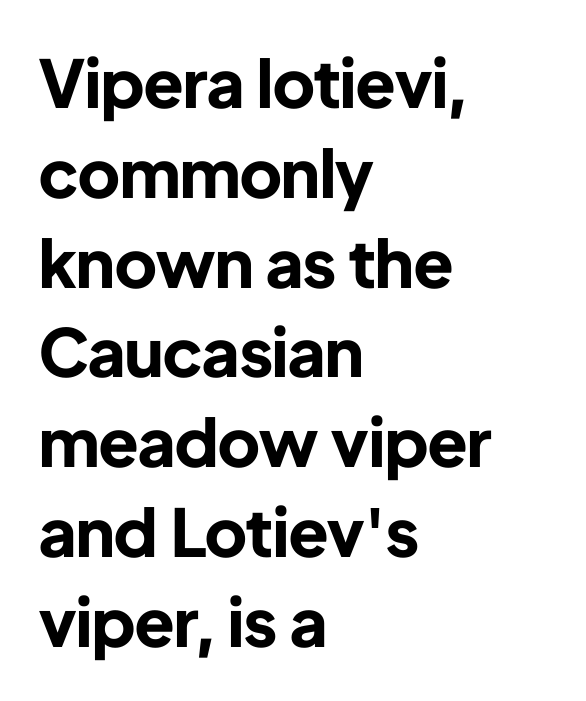
{"serif": "no", "italic": "no", "bold": "yes", "weight": "bold", "width": "normal", "stroke_contrast": "low", "x_height": "medium", "monospaced": "no", "underline": "no", "align": "left", "line_spacing": "normal", "line_spacing_ratio": 1.36, "letter_spacing": "normal", "letter_spacing_em": 0.0, "glyph_px": 66}
